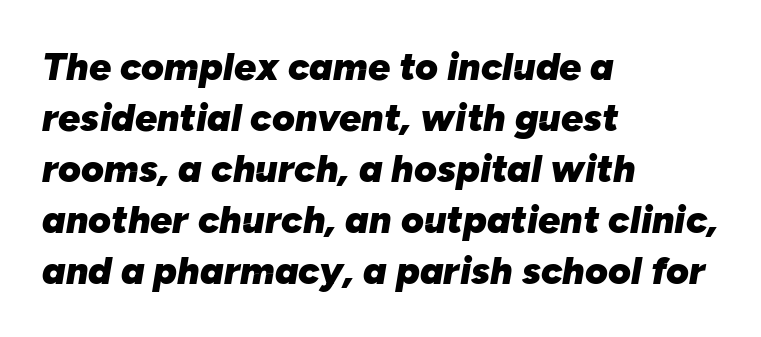
The image shows 39 px heavy type, italic (leaning right); set left-aligned, normal line spacing (1.31x), normal letter spacing, not underlined; low stroke contrast and a medium x-height.
